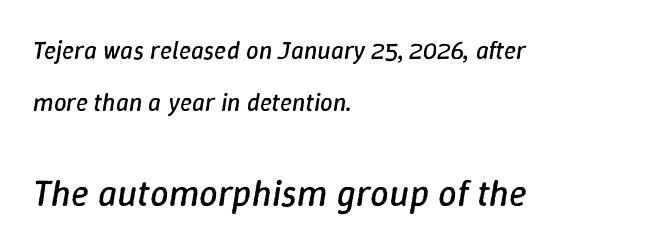
When letters slant like this, we call the style italic. Top chunk: small. Bottom chunk: large. Vertically, the passage feels expansive, rows floating well apart. Quick note: underline off. The typesetting does not lean heavy: it is not bold. Is this a fixed-width face? No — the glyphs have proportional, varying widths.
